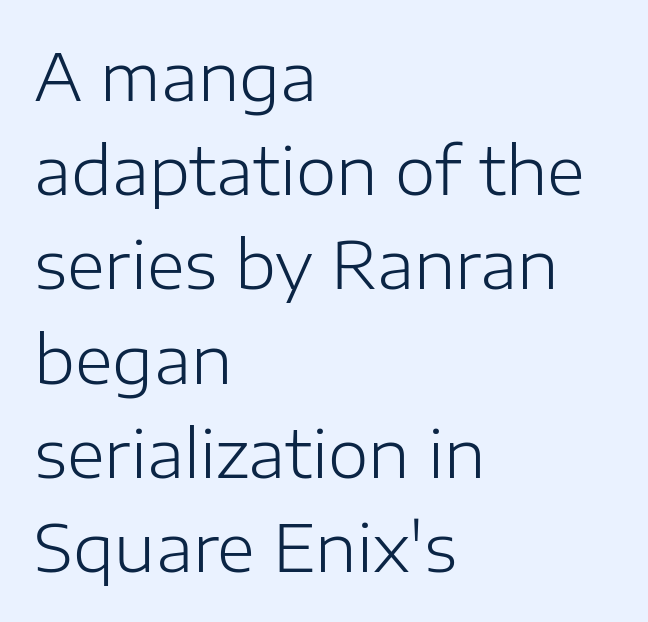
{"serif": "no", "italic": "no", "bold": "no", "weight": "light", "width": "normal", "stroke_contrast": "low", "x_height": "medium", "monospaced": "no", "underline": "no", "align": "left", "line_spacing": "normal", "line_spacing_ratio": 1.45, "letter_spacing": "normal", "letter_spacing_em": 0.0, "glyph_px": 65}
